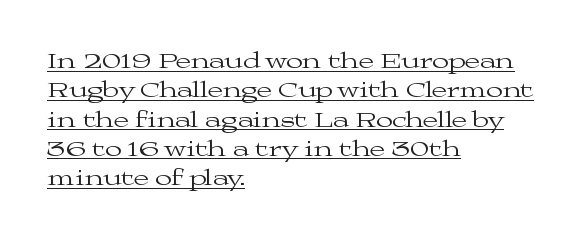
{"italic": "no", "bold": "no", "underline": "yes", "align": "left", "line_spacing": "normal", "line_spacing_ratio": 1.33, "letter_spacing": "normal", "letter_spacing_em": 0.0, "glyph_px": 22}
